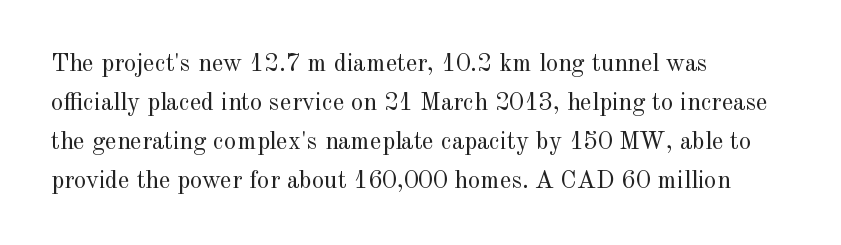
The space between consecutive lines is moderate. In terms of letterspacing, this is plain default setting. This rendering features lettering with no underline. Is the stroke heavy? The answer is a plain regular-or-lighter.
